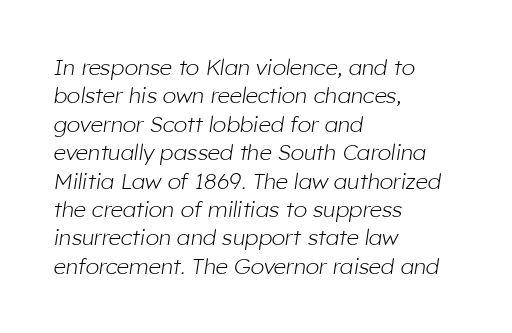
The paragraph has a hard left edge and a soft right edge. Beneath every word, the page is bare. The line texture is even and compact thanks to regular tracking. Interline gaps are of average width in this sample. Quick note: italic. Counters stay open thanks to moderate or lighter strokes.
